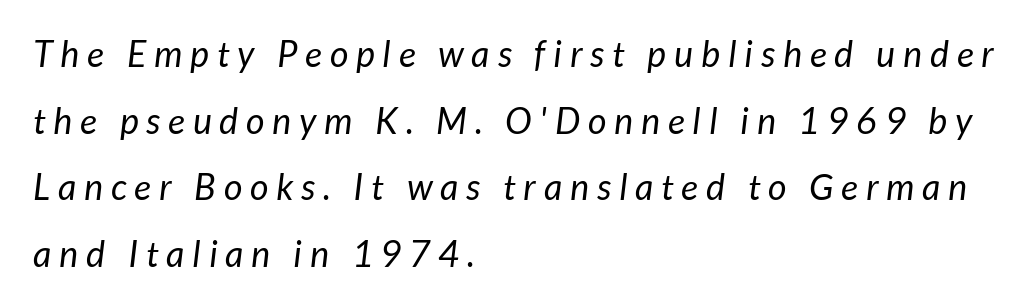
The image shows 36 px regular-weight sans-serif type; set left-aligned, line spacing 1.85x, unusually wide letter spacing (+0.22 em), not underlined; low stroke contrast and a medium x-height.
